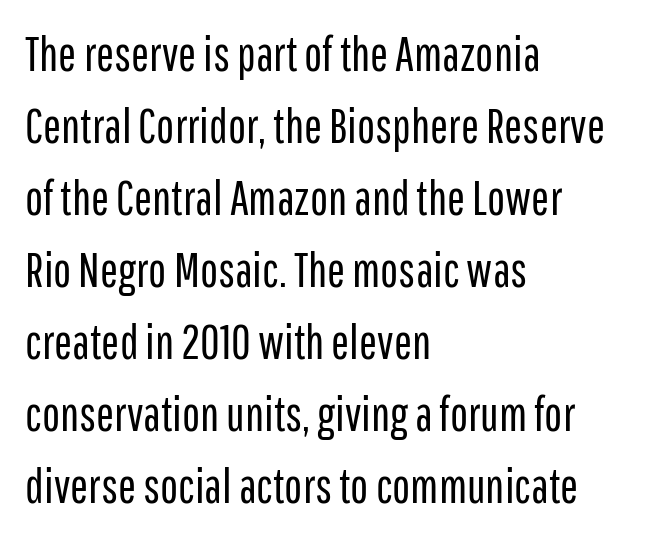
The image shows 48 px regular-weight, condensed sans-serif type, upright; set left-aligned, normal line spacing (1.5x), normal letter spacing, not underlined; low stroke contrast and a medium x-height.
